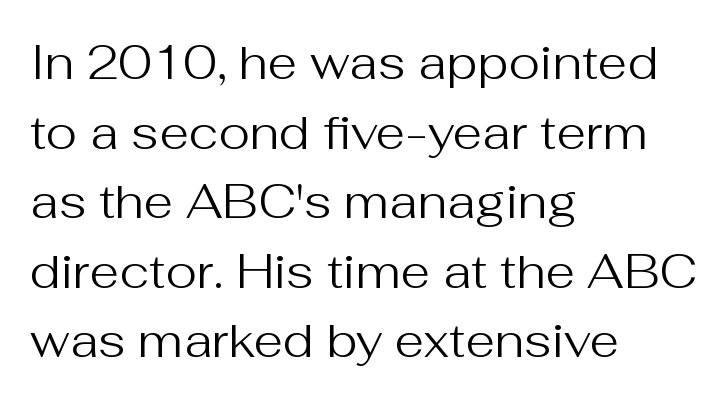
The passage shown is typed in a proportional face where columns would drift. Check the space under the baseline: it is left empty. The typesetting does not lean heavy: it is not bold. Successive baselines arrive at the customary interval.
